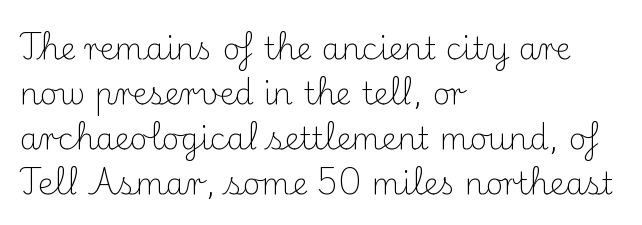
{"serif": "yes", "italic": "no", "bold": "no", "weight": "light", "width": "normal", "stroke_contrast": "medium", "x_height": "small", "monospaced": "no", "underline": "no", "align": "left", "line_spacing": "normal", "line_spacing_ratio": 1.45, "letter_spacing": "normal", "letter_spacing_em": 0.0, "glyph_px": 31}
